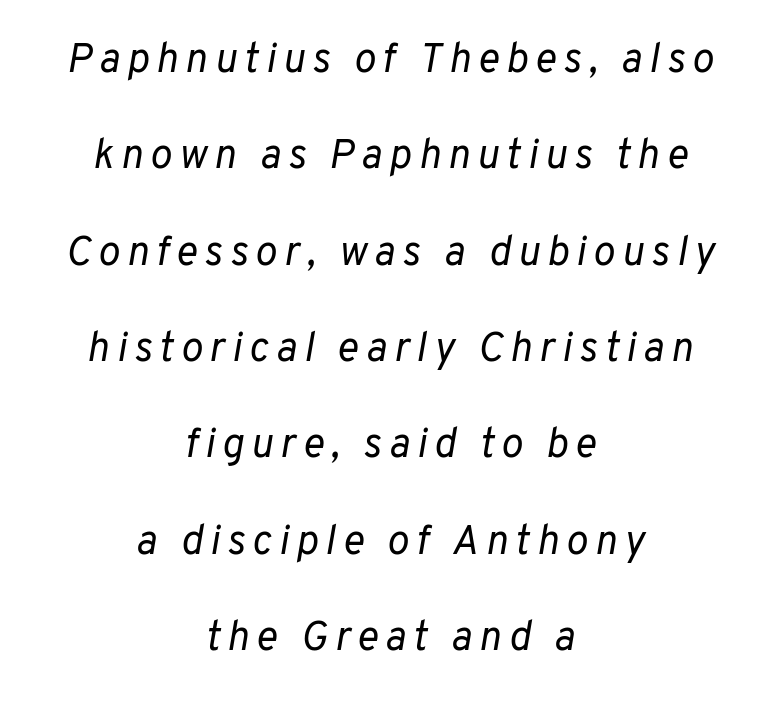
{"italic": "yes", "lean": "right", "slant_degrees": 10, "bold": "no", "weight": "regular", "width": "normal", "stroke_contrast": "low", "x_height": "medium", "monospaced": "no", "underline": "no", "align": "center", "line_spacing": "loose", "line_spacing_ratio": 2.35, "glyph_px": 41}
